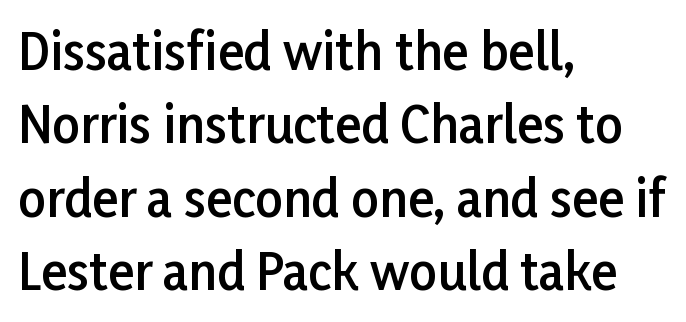
{"serif": "no", "italic": "no", "bold": "semi", "weight": "semibold", "width": "normal", "stroke_contrast": "low", "x_height": "medium", "monospaced": "no", "underline": "no", "align": "left", "line_spacing": "normal", "line_spacing_ratio": 1.5, "letter_spacing": "normal", "letter_spacing_em": 0.0, "glyph_px": 49}
